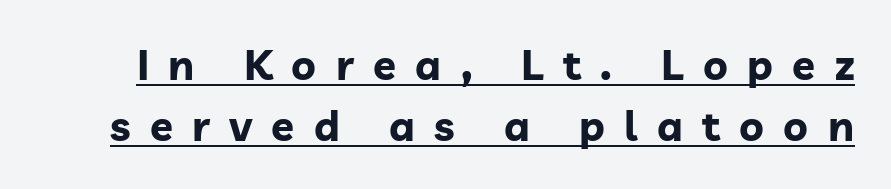
The image shows 42 px bold sans-serif type, upright; set normal line spacing (1.45x), unusually wide letter spacing (+0.46 em), underlined; low stroke contrast and a medium x-height.
